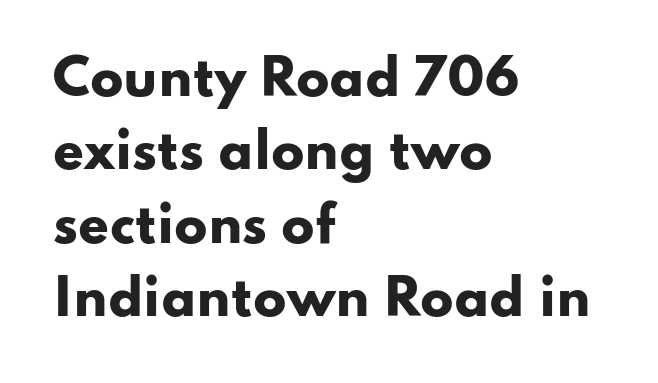
{"serif": "no", "italic": "no", "bold": "yes", "weight": "heavy", "width": "wide", "stroke_contrast": "low", "x_height": "small", "monospaced": "no", "underline": "no", "align": "left", "line_spacing": "normal", "line_spacing_ratio": 1.5, "letter_spacing": "normal", "letter_spacing_em": 0.0, "glyph_px": 49}
